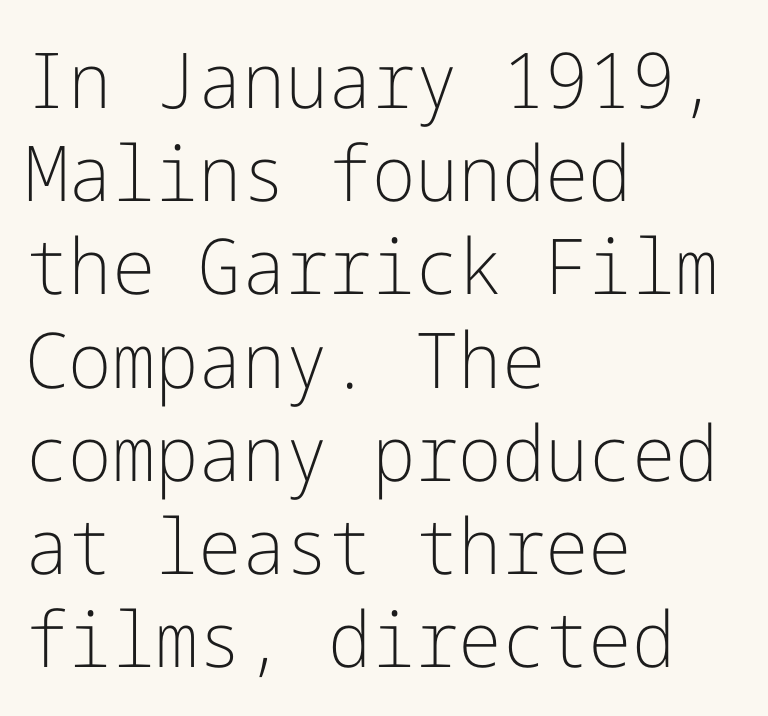
Q: Is the text bold? A: No.
Q: Is the text italic (slanted)? A: No, it is upright.
Q: Is the typeface a serif or a sans-serif typeface? A: Sans-serif.
Q: Is the text underlined? A: No.
Q: How is the paragraph aligned? A: Left-aligned.
Q: Is the spacing between letters normal or unusually wide? A: Normal.
Q: Width (condensed, normal, or wide)? A: Normal.
Q: Stroke contrast? A: Low.
Q: x-height? A: Medium.
